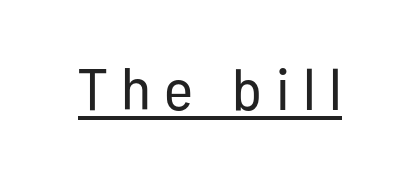
Q: Is the text bold? A: No.
Q: Is the text italic (slanted)? A: No, it is upright.
Q: Is the typeface a serif or a sans-serif typeface? A: Sans-serif.
Q: Is the text underlined? A: Yes.
Q: Is the spacing between letters normal or unusually wide? A: Unusually wide.
Q: Width (condensed, normal, or wide)? A: Condensed.
Q: Stroke contrast? A: Low.
Q: x-height? A: Medium.
Q: Monospaced? A: No.
